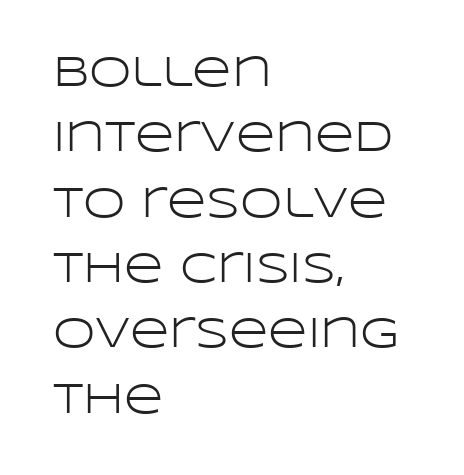
The image shows 43 px light, wide sans-serif type, upright; set left-aligned, normal line spacing (1.52x), normal letter spacing, not underlined; low stroke contrast and a large x-height.
